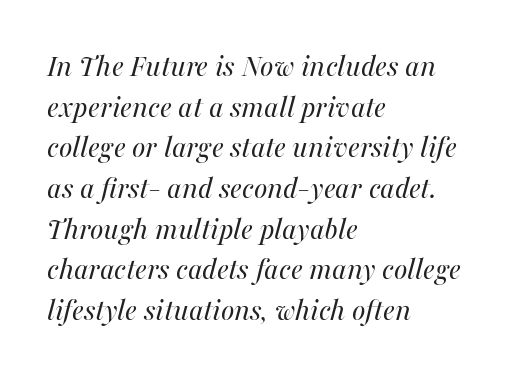
Q: Is the text bold? A: No.
Q: Is the text italic (slanted)? A: Yes, it leans right by about 16 degrees.
Q: Is the text underlined? A: No.
Q: How is the paragraph aligned? A: Left-aligned.
Q: Is the spacing between letters normal or unusually wide? A: Normal.
Q: Is the spacing between lines tight, normal or loose? A: Normal.
Q: Width (condensed, normal, or wide)? A: Normal.
Q: Stroke contrast? A: Medium.
Q: x-height? A: Medium.
Q: Monospaced? A: No.
